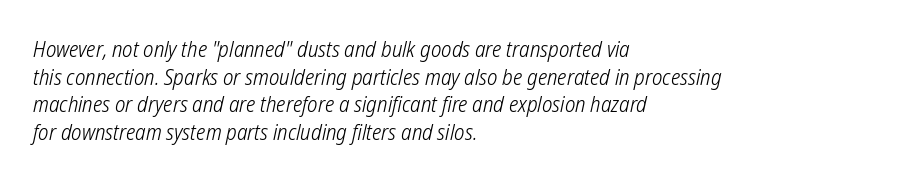
{"bold": "no", "underline": "no", "align": "left", "line_spacing": "normal", "line_spacing_ratio": 1.26, "letter_spacing": "normal", "letter_spacing_em": 0.0, "glyph_px": 22}
